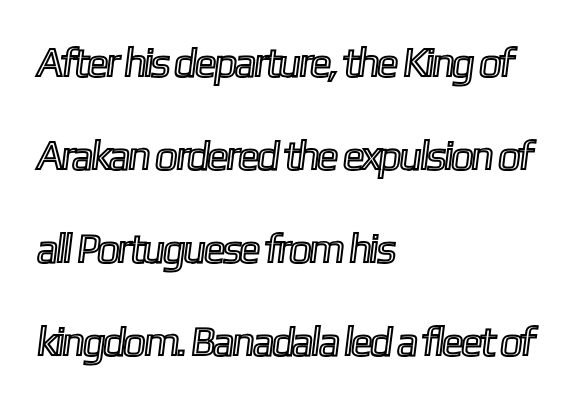
The image shows 41 px condensed type; set left-aligned, loose line spacing (2.27x), normal letter spacing, not underlined; a medium x-height.
